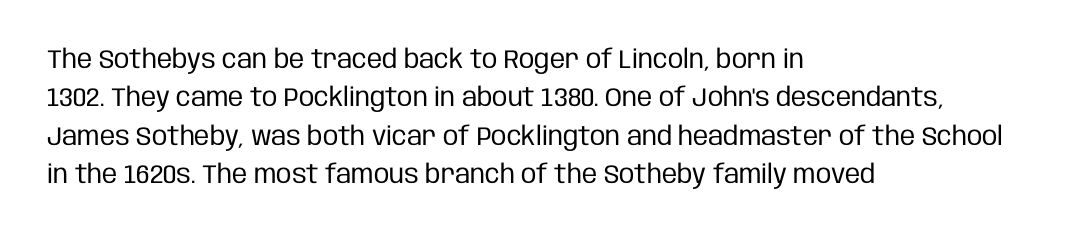
The image shows 26 px text type, upright; set left-aligned, normal line spacing (1.48x), normal letter spacing, not underlined.
